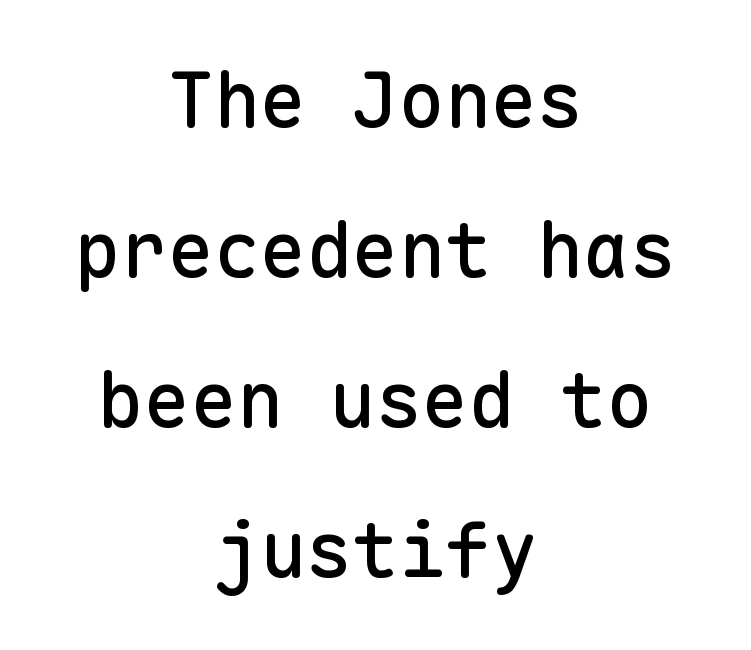
{"serif": "no", "italic": "no", "width": "normal", "stroke_contrast": "low", "x_height": "medium", "monospaced": "yes", "underline": "no", "align": "center", "line_spacing": "loose", "line_spacing_ratio": 1.95, "letter_spacing": "normal", "letter_spacing_em": 0.0, "glyph_px": 77}
